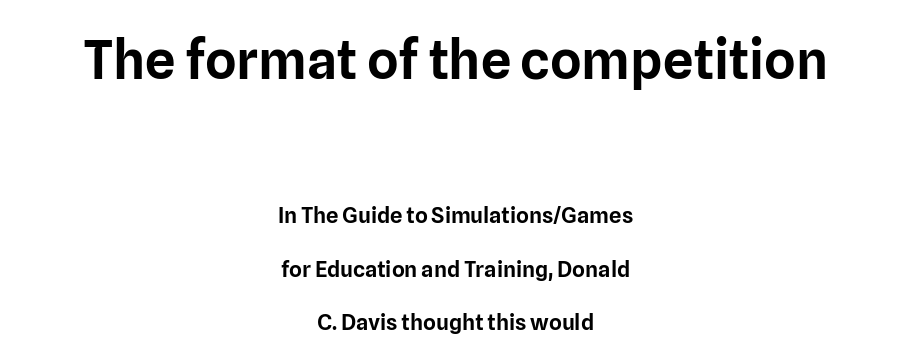
{"serif": "no", "italic": "no", "width": "normal", "stroke_contrast": "low", "x_height": "medium", "monospaced": "no", "underline": "no", "align": "center", "line_spacing": "loose", "line_spacing_ratio": 2.43, "letter_spacing": "normal", "letter_spacing_em": 0.0, "larger_block": "first", "size_ratio": 2.45, "glyph_px": 54}
